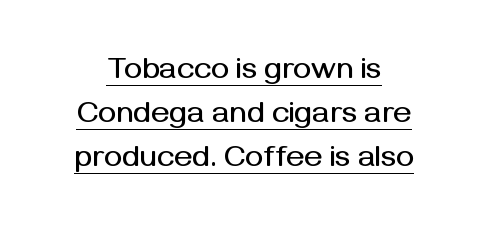
Successive baselines arrive at the customary interval. The typeface chosen for these lines omits serifs. Think of a printed novel: that variable character pitch is what you see here. How are the letters spaced? Ordinarily, with no added tracking. Ascenders rise straight up at ninety degrees. The rendered words wear a rule along their underside.
